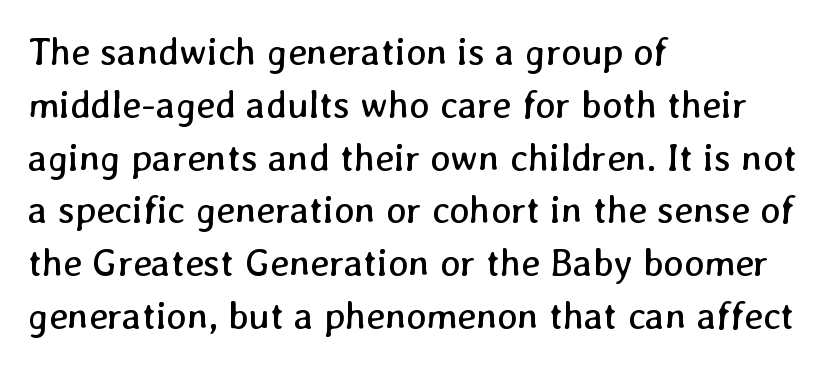
{"bold": "no", "weight": "regular", "width": "normal", "stroke_contrast": "low", "x_height": "medium", "monospaced": "no", "underline": "no", "align": "left", "line_spacing": "normal", "line_spacing_ratio": 1.39, "letter_spacing": "normal", "letter_spacing_em": 0.0, "glyph_px": 38}
